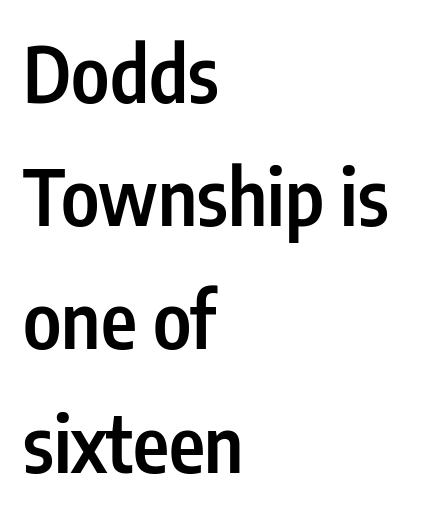
The image shows 77 px semibold, condensed sans-serif type, upright; set left-aligned, normal line spacing (1.6x), normal letter spacing, not underlined; low stroke contrast and a medium x-height.
